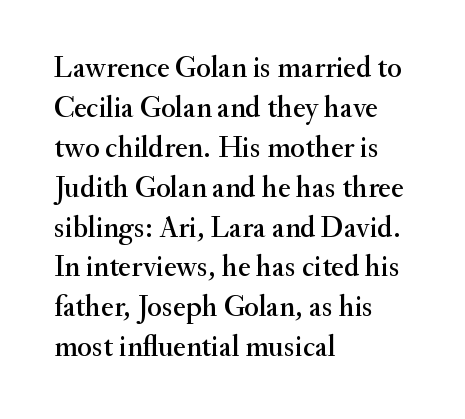
The type sits square on the baseline with zero lean. The rendering keeps characters at their native spacing. Is this a fixed-width face? No — the glyphs have proportional, varying widths. The glyphs are unaccompanied by any horizontal stroke below them. A typesetter would call this leading conventional body-copy spacing. Examine the stroke ends and you'll spot serifs.
